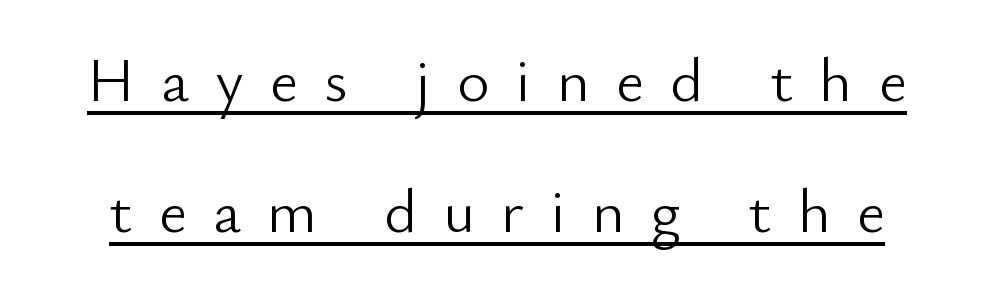
Q: Is the text bold? A: No.
Q: Is the text italic (slanted)? A: No, it is upright.
Q: Is the typeface a serif or a sans-serif typeface? A: Sans-serif.
Q: Is the text underlined? A: Yes.
Q: Is the spacing between letters normal or unusually wide? A: Unusually wide.
Q: Is the spacing between lines tight, normal or loose? A: Loose.
Q: Width (condensed, normal, or wide)? A: Normal.
Q: Stroke contrast? A: Low.
Q: x-height? A: Small.
Q: Monospaced? A: No.
